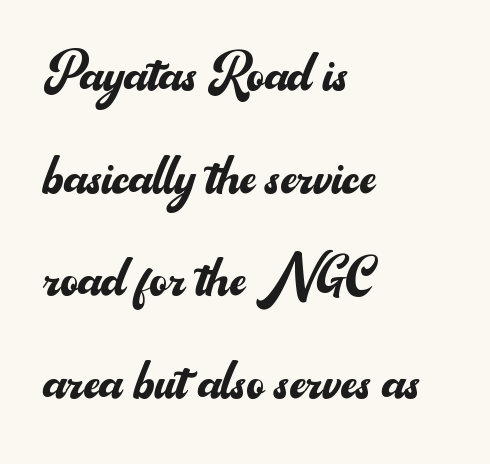
These lines sit exactly where default settings would place them. Check the space under the baseline: it is left empty. The passage shown is typed in a proportional face where columns would drift. Letter spacing: default. Unlike a traditional serif, this face leaves its strokes unadorned. The characters are drawn with everyday or finer stroke widths.
